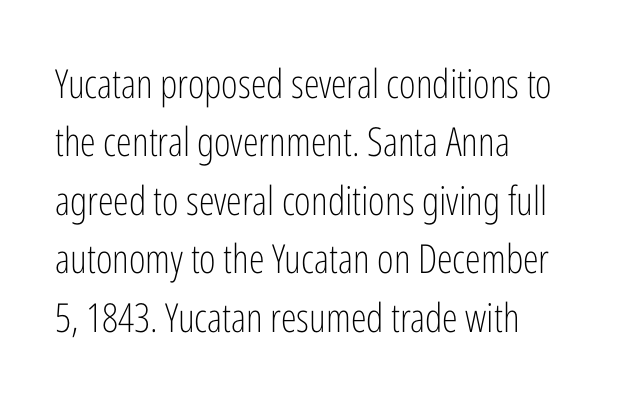
Q: Is the text bold? A: No.
Q: Is the text italic (slanted)? A: No, it is upright.
Q: Is the typeface a serif or a sans-serif typeface? A: Sans-serif.
Q: Is the text underlined? A: No.
Q: How is the paragraph aligned? A: Left-aligned.
Q: Is the spacing between letters normal or unusually wide? A: Normal.
Q: Is the spacing between lines tight, normal or loose? A: Normal.
Q: Width (condensed, normal, or wide)? A: Condensed.
Q: Stroke contrast? A: Low.
Q: x-height? A: Medium.
Q: Monospaced? A: No.
